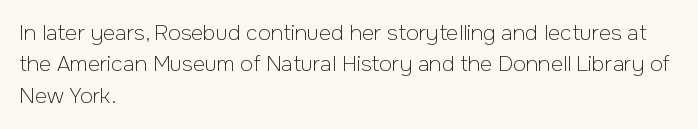
Each row of text sits above clean, open space. Italic? Not at all — the glyphs are vertical. Typeset ragged right — the left edge is the straight one. Each word holds together tightly as a unit, with standard inter-letter gaps. Interline gaps are of average width in this sample.
